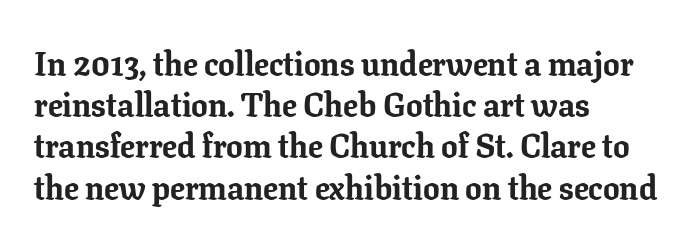
The lines in this sample share a left origin and differ only in where they stop. This sample uses plain, unmodified letter spacing. The gap between lines stays unmarked. The font's upright variant was chosen for this text. These lines sit exactly where default settings would place them. Are there feet on the stems? There are — it's a serif.
